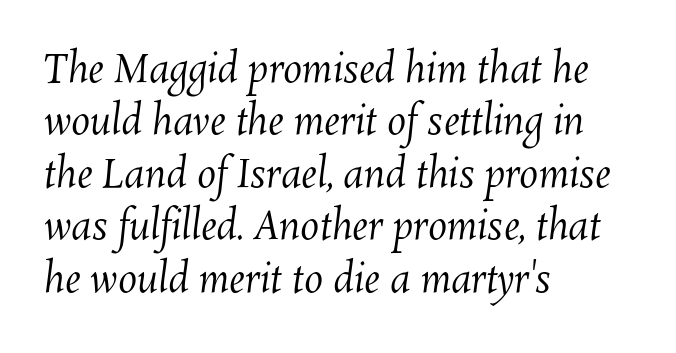
The image shows 38 px regular-weight type; set left-aligned, normal line spacing (1.38x), normal letter spacing, not underlined; medium stroke contrast and a medium x-height.
